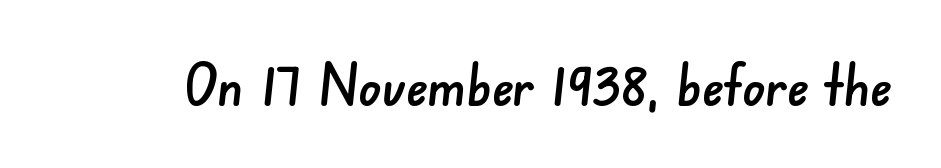
Q: Is the typeface a serif or a sans-serif typeface? A: Sans-serif.
Q: Is the text underlined? A: No.
Q: Is the spacing between letters normal or unusually wide? A: Normal.
Q: Width (condensed, normal, or wide)? A: Normal.
Q: Stroke contrast? A: Low.
Q: x-height? A: Small.
Q: Monospaced? A: No.
